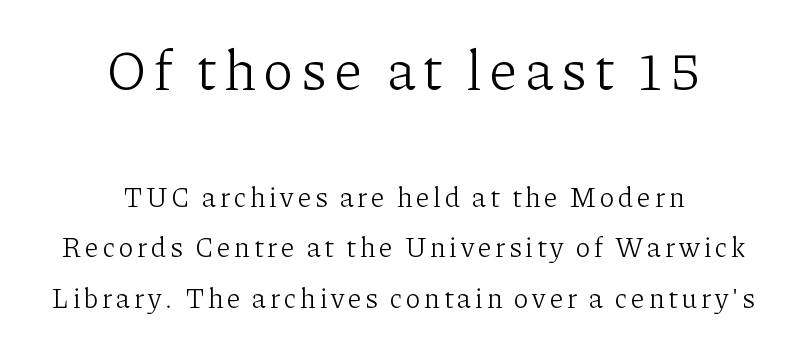
This is serif lettering, the kind often seen in printed books. Weight: not bold — regular or lighter. Posture: vertical. This sample has the flowing, uneven cadence of proportional lettering. Large over small — that's the arrangement of the two blocks here.
